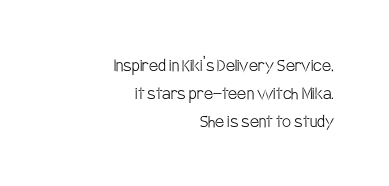
Q: Is the text bold? A: No.
Q: Is the text italic (slanted)? A: No, it is upright.
Q: Is the text underlined? A: No.
Q: How is the paragraph aligned? A: Right-aligned.
Q: Is the spacing between letters normal or unusually wide? A: Normal.
Q: Is the spacing between lines tight, normal or loose? A: Normal.
